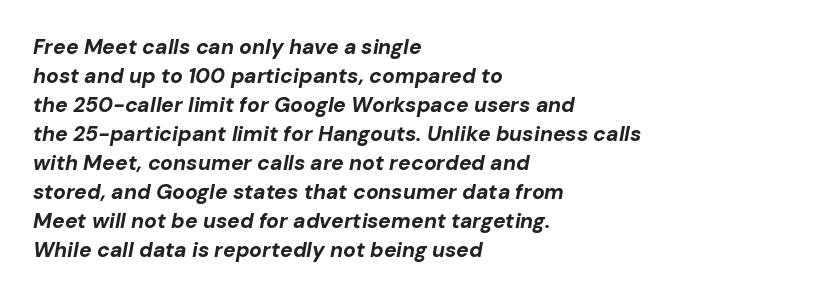
Summary of vertical rhythm: regular, with standard interline spacing. The face used here has the dense, thick strokes of a bold. These lines were composed using italics. Check under the words: just untouched page. The tracking reads as untouched default to a designer's eye. Casual observation: everything's shoved over to the left.
